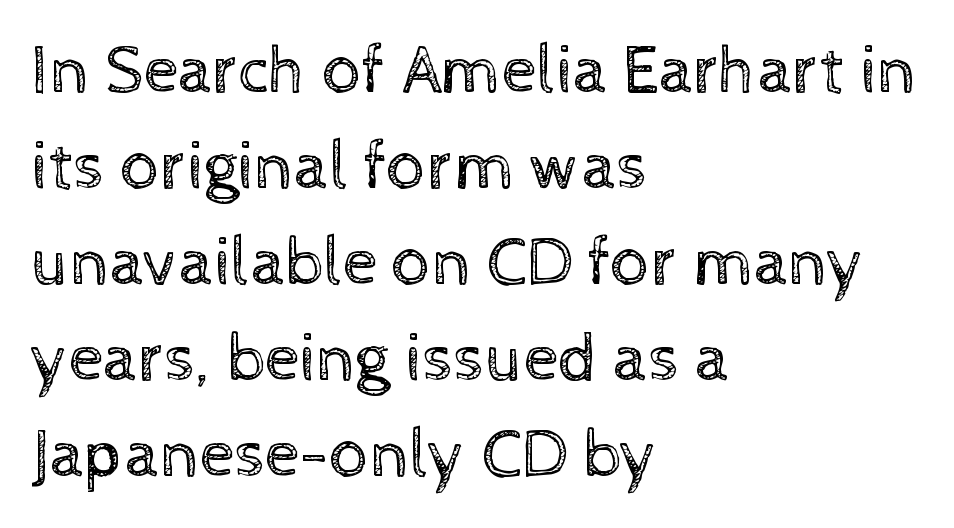
Q: Is the text bold? A: No.
Q: Is the text italic (slanted)? A: No, it is upright.
Q: Is the text underlined? A: No.
Q: How is the paragraph aligned? A: Left-aligned.
Q: Is the spacing between letters normal or unusually wide? A: Normal.
Q: Is the spacing between lines tight, normal or loose? A: Normal.
Q: Width (condensed, normal, or wide)? A: Normal.
Q: x-height? A: Medium.
Q: Monospaced? A: No.
